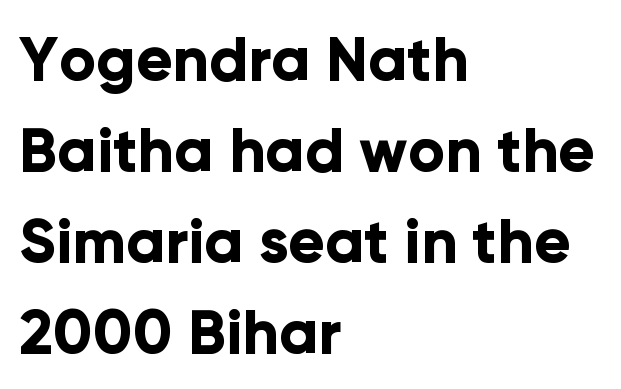
{"serif": "no", "italic": "no", "bold": "yes", "weight": "bold", "width": "normal", "stroke_contrast": "low", "x_height": "medium", "monospaced": "no", "underline": "no", "align": "left", "line_spacing": "normal", "line_spacing_ratio": 1.49, "letter_spacing": "normal", "letter_spacing_em": 0.0, "glyph_px": 61}
